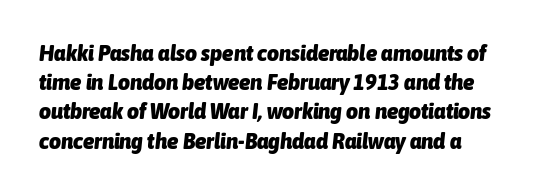
The image shows 23 px bold type, italic (leaning right); set normal line spacing (1.27x), normal letter spacing, not underlined.
